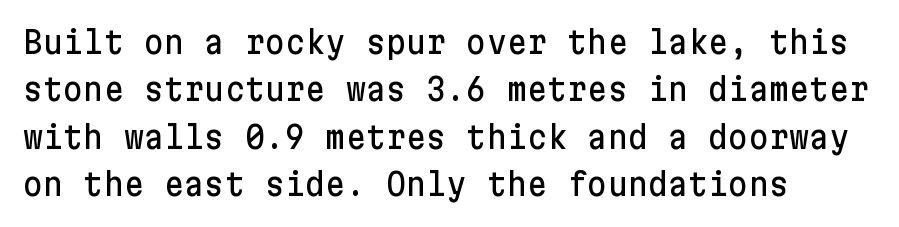
The image shows 31 px sans-serif type, upright; set left-aligned, normal line spacing (1.53x), normal letter spacing, not underlined; low stroke contrast and a medium x-height.
